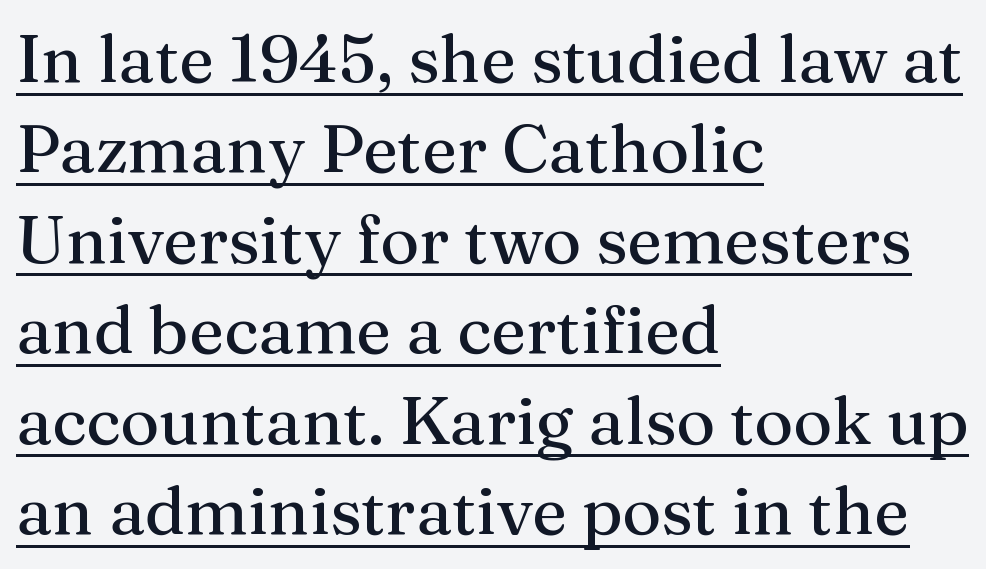
Has an underline been added? It has. No extra tracking has been applied to these lines. Proportional: the letters do not fall into vertical columns. Does the lettering tilt? It doesn't — this is upright. Note: serifs present on the glyphs.
